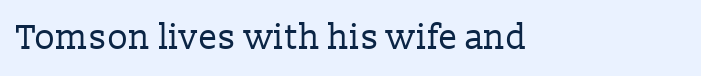
{"serif": "yes", "italic": "no", "bold": "no", "weight": "regular", "width": "normal", "stroke_contrast": "low", "x_height": "medium", "monospaced": "no", "underline": "no", "letter_spacing": "normal", "letter_spacing_em": 0.0, "glyph_px": 35}
